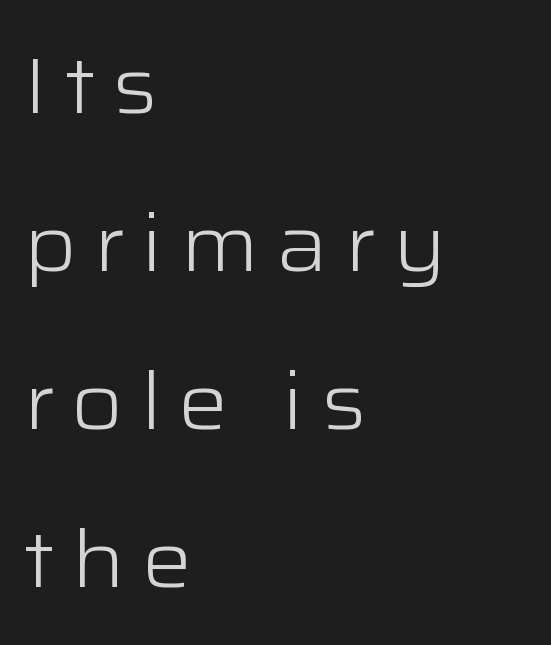
Q: Is the text bold? A: No.
Q: Is the text italic (slanted)? A: No, it is upright.
Q: Is the typeface a serif or a sans-serif typeface? A: Sans-serif.
Q: Is the text underlined? A: No.
Q: How is the paragraph aligned? A: Left-aligned.
Q: Is the spacing between letters normal or unusually wide? A: Unusually wide.
Q: Is the spacing between lines tight, normal or loose? A: Loose.
Q: Width (condensed, normal, or wide)? A: Wide.
Q: Stroke contrast? A: Low.
Q: x-height? A: Medium.
Q: Monospaced? A: No.
